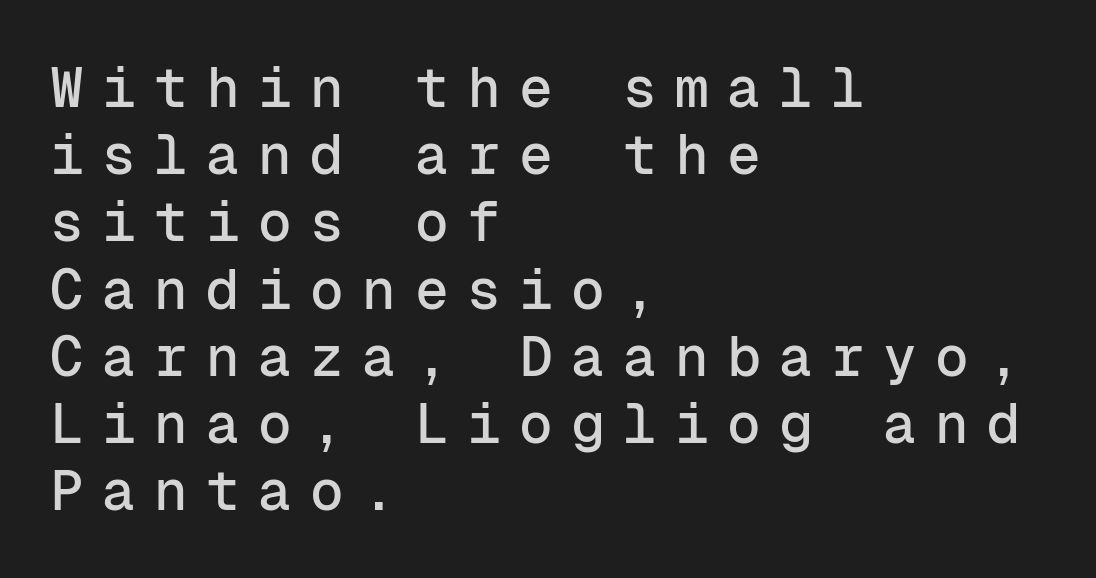
Q: Is the text italic (slanted)? A: No, it is upright.
Q: Is the typeface a serif or a sans-serif typeface? A: Sans-serif.
Q: Is the text underlined? A: No.
Q: How is the paragraph aligned? A: Left-aligned.
Q: Is the spacing between letters normal or unusually wide? A: Unusually wide.
Q: Width (condensed, normal, or wide)? A: Normal.
Q: Stroke contrast? A: Low.
Q: x-height? A: Medium.
Q: Monospaced? A: Yes.
